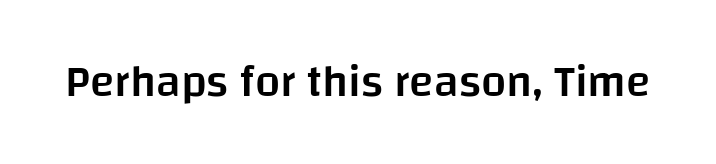
How are the letters spaced? Ordinarily, with no added tracking. Quick note: not italic, upright. In terms of weight, the rendering is demibold, just under bold. The passage shown is typed in a proportional face where columns would drift.
